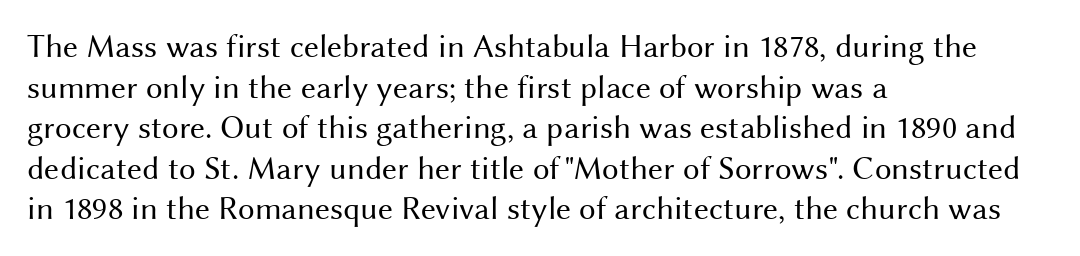
The image shows 33 px regular-weight sans-serif type, upright; set left-aligned, line spacing 1.23x, normal letter spacing, not underlined; medium stroke contrast and a medium x-height.
